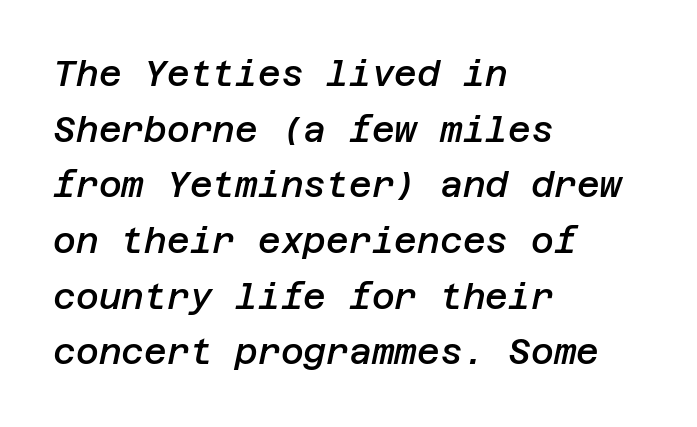
The image shows 35 px semibold type, italic (leaning right); set left-aligned, normal line spacing (1.59x), normal letter spacing, not underlined; low stroke contrast and a large x-height.
